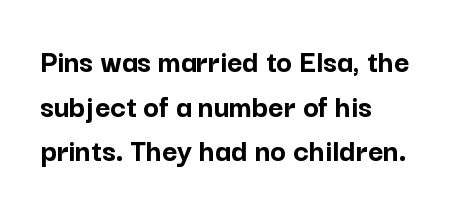
The image shows 33 px semibold sans-serif type, upright; set left-aligned, normal line spacing (1.35x), normal letter spacing, not underlined; low stroke contrast and a medium x-height.
